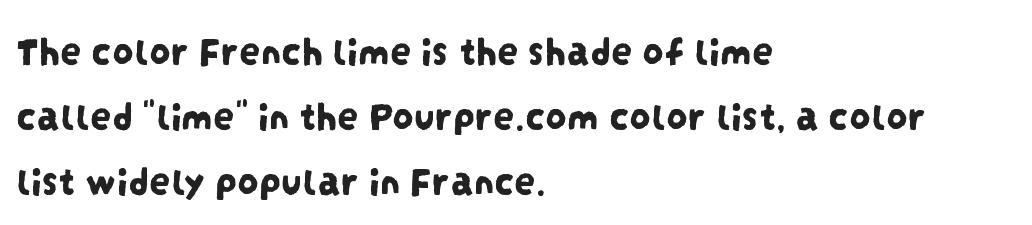
Q: Is the typeface a serif or a sans-serif typeface? A: Sans-serif.
Q: Is the text underlined? A: No.
Q: How is the paragraph aligned? A: Left-aligned.
Q: Is the spacing between letters normal or unusually wide? A: Normal.
Q: Is the spacing between lines tight, normal or loose? A: Normal.
Q: Width (condensed, normal, or wide)? A: Condensed.
Q: Stroke contrast? A: Low.
Q: x-height? A: Large.
Q: Monospaced? A: No.
